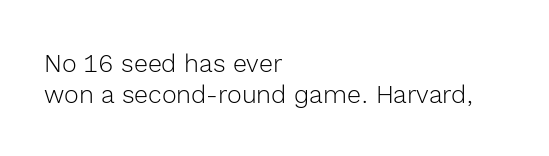
A light-to-regular cut is what we see here. Clear beneath every line of the passage. Vertical strokes here are truly vertical. The passage shown has conventional tracking throughout. Leftover space on each line is placed entirely after the last word.
